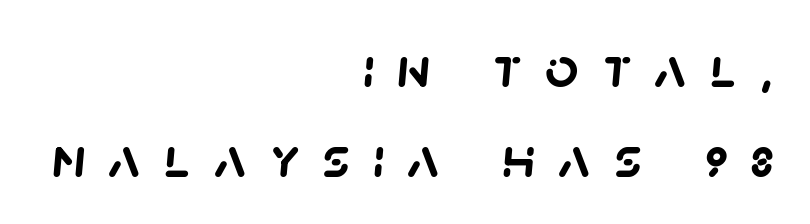
Q: Is the text bold? A: Yes.
Q: Is the typeface a serif or a sans-serif typeface? A: Sans-serif.
Q: Is the text underlined? A: No.
Q: How is the paragraph aligned? A: Right-aligned.
Q: Is the spacing between letters normal or unusually wide? A: Unusually wide.
Q: Is the spacing between lines tight, normal or loose? A: Normal.
Q: Width (condensed, normal, or wide)? A: Normal.
Q: Stroke contrast? A: Low.
Q: x-height? A: Large.
Q: Monospaced? A: No.
